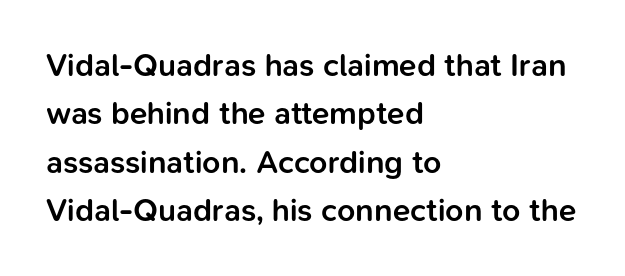
The image shows 32 px semibold sans-serif type, upright; set left-aligned, normal line spacing (1.51x), normal letter spacing, not underlined; low stroke contrast and a medium x-height.
